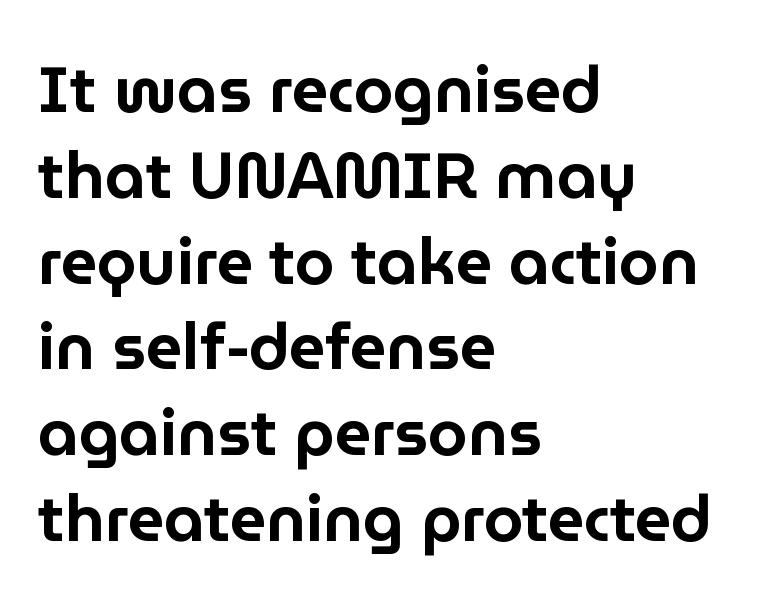
Q: Is the text italic (slanted)? A: No, it is upright.
Q: Is the typeface a serif or a sans-serif typeface? A: Sans-serif.
Q: Is the text underlined? A: No.
Q: How is the paragraph aligned? A: Left-aligned.
Q: Is the spacing between letters normal or unusually wide? A: Normal.
Q: Is the spacing between lines tight, normal or loose? A: Normal.
Q: Width (condensed, normal, or wide)? A: Normal.
Q: Stroke contrast? A: Low.
Q: x-height? A: Medium.
Q: Monospaced? A: No.
